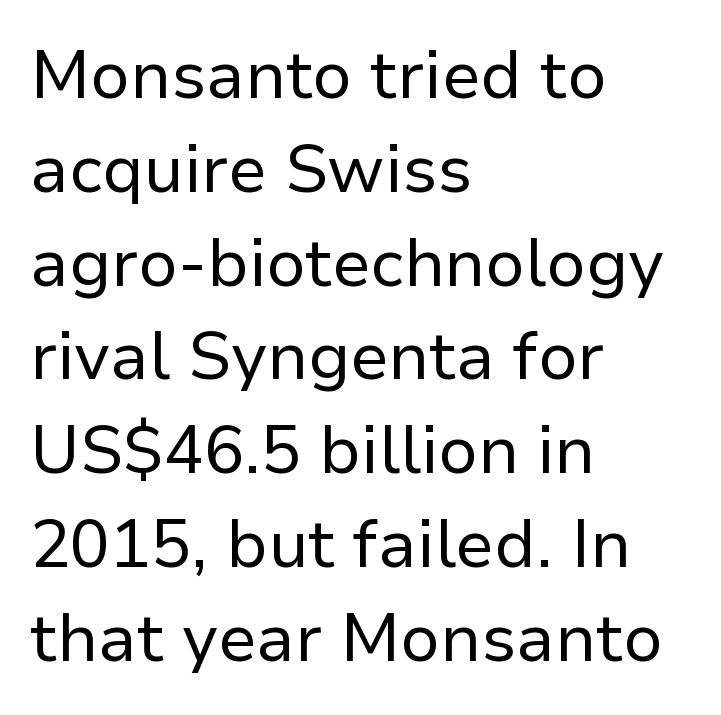
Each new line begins a customary step beneath the previous one. Is the letter spacing exaggerated? No — it looks like the ordinary default. Each row of text sits above clean, open space. A classic flush-left, rag-right setting is used for this passage. Vertical stems look standard width or narrower in stroke.
